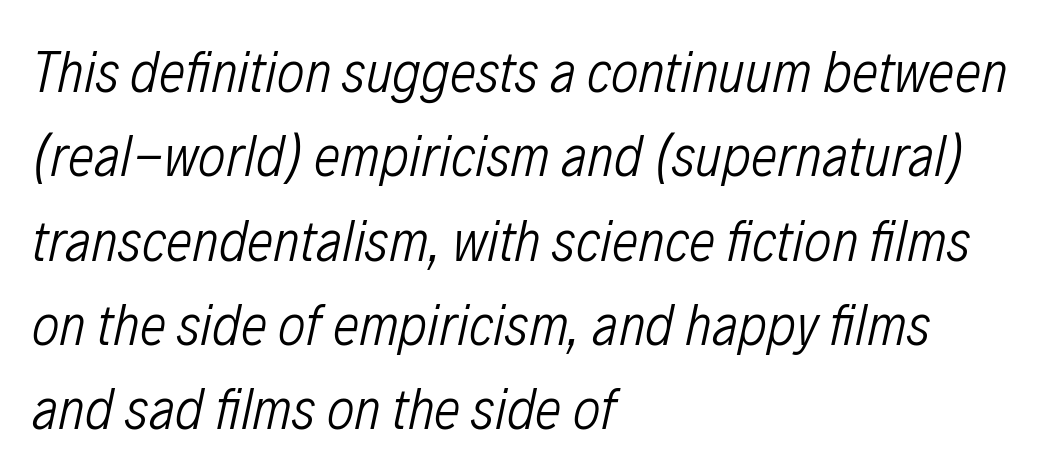
The image shows 59 px light, condensed type, italic (leaning right); set left-aligned, normal line spacing (1.43x), normal letter spacing, not underlined; low stroke contrast and a medium x-height.
